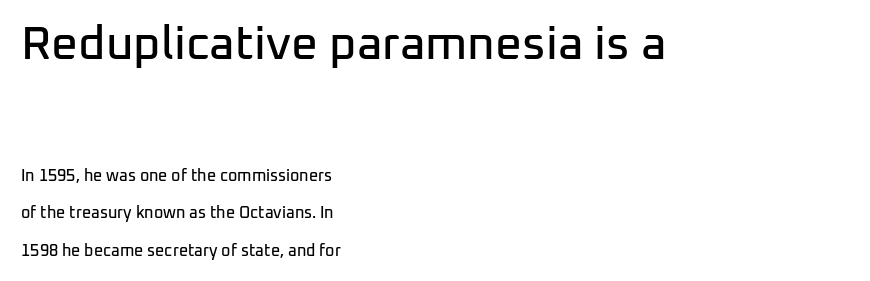
{"serif": "no", "italic": "no", "width": "normal", "stroke_contrast": "low", "x_height": "medium", "monospaced": "no", "underline": "no", "align": "left", "line_spacing": "loose", "line_spacing_ratio": 2.33, "letter_spacing": "normal", "letter_spacing_em": 0.0, "larger_block": "first", "size_ratio": 2.94, "glyph_px": 47}
